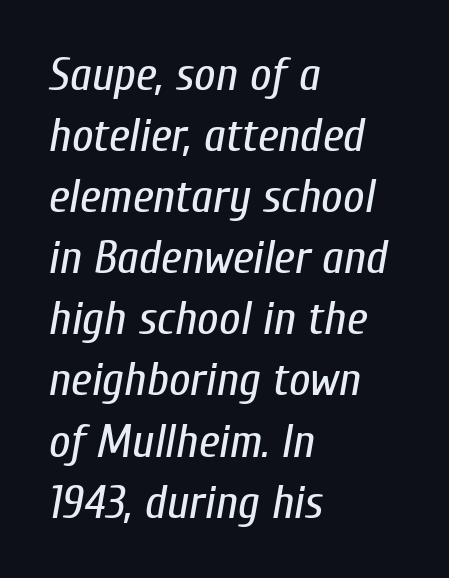
Q: Is the text bold? A: No.
Q: Is the text italic (slanted)? A: Yes, it leans right by about 10 degrees.
Q: Is the text underlined? A: No.
Q: How is the paragraph aligned? A: Left-aligned.
Q: Is the spacing between letters normal or unusually wide? A: Normal.
Q: Is the spacing between lines tight, normal or loose? A: Normal.
Q: Width (condensed, normal, or wide)? A: Condensed.
Q: Stroke contrast? A: Low.
Q: x-height? A: Medium.
Q: Monospaced? A: No.
